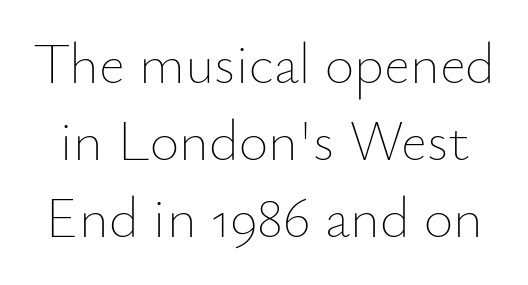
Q: Is the text bold? A: No.
Q: Is the text italic (slanted)? A: No, it is upright.
Q: Is the text underlined? A: No.
Q: Is the spacing between letters normal or unusually wide? A: Normal.
Q: Is the spacing between lines tight, normal or loose? A: Normal.
Q: Width (condensed, normal, or wide)? A: Normal.
Q: Stroke contrast? A: Low.
Q: x-height? A: Small.
Q: Monospaced? A: No.
